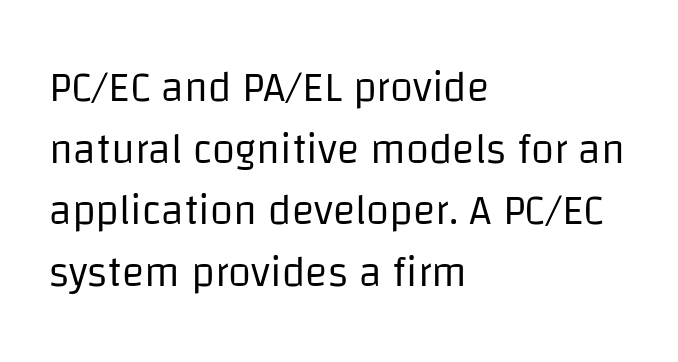
The image shows 42 px regular-weight sans-serif type, upright; set left-aligned, normal line spacing (1.47x), normal letter spacing, not underlined; low stroke contrast and a large x-height.
